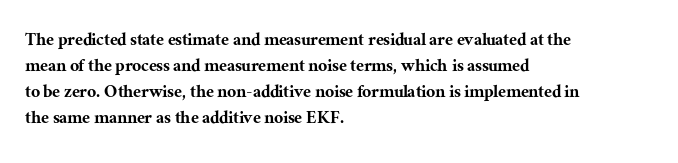
Q: Is the text italic (slanted)? A: No, it is upright.
Q: Is the text underlined? A: No.
Q: How is the paragraph aligned? A: Left-aligned.
Q: Is the spacing between letters normal or unusually wide? A: Normal.
Q: Is the spacing between lines tight, normal or loose? A: Normal.
